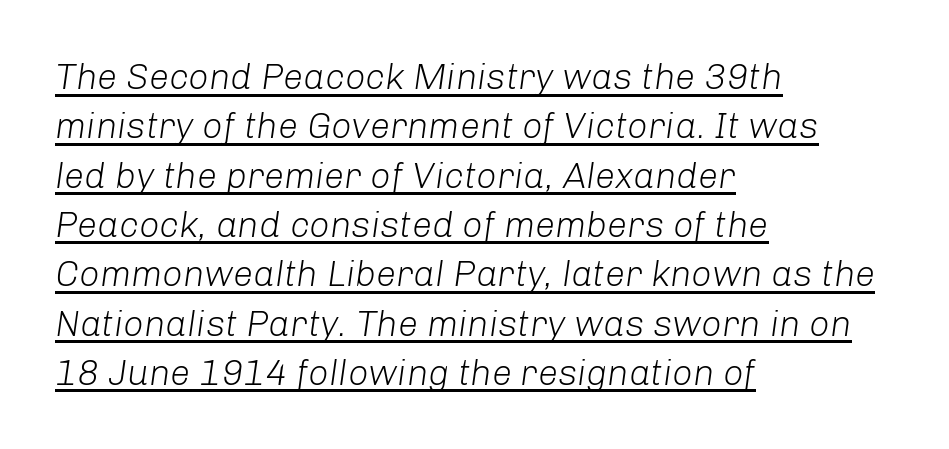
No extra tracking has been applied to these lines. No extra ink here — the face is not bold. This sample has the flowing, uneven cadence of proportional lettering. Emphasis is given by a line drawn under the lettering. Looking at the ascenders, they clearly lean. The line-height multiplier appears to be the usual default.
